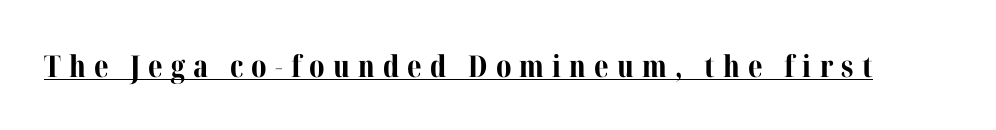
The image shows 30 px bold serif type, upright; set unusually wide letter spacing (+0.27 em), underlined; medium stroke contrast and a medium x-height.
